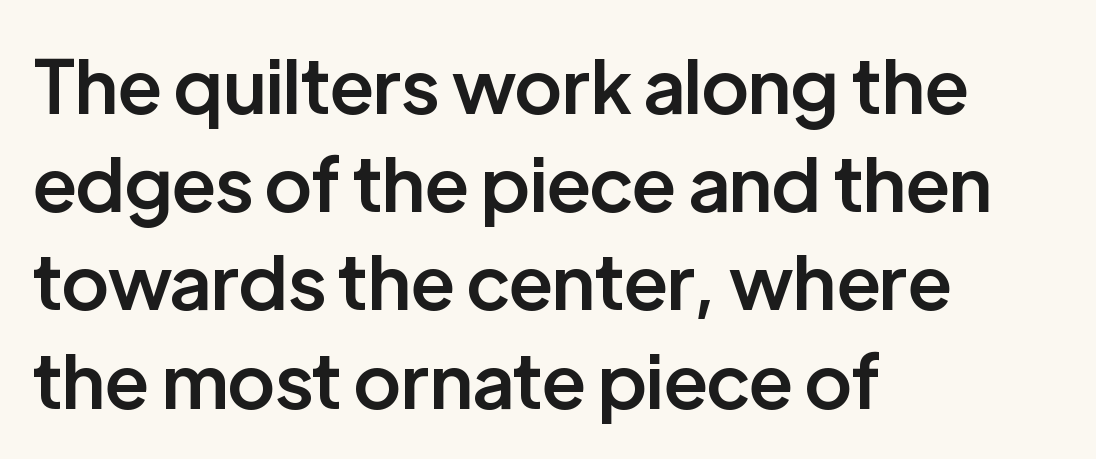
{"serif": "no", "italic": "no", "bold": "semi", "weight": "semibold", "width": "normal", "stroke_contrast": "low", "x_height": "medium", "monospaced": "no", "underline": "no", "align": "left", "line_spacing": "normal", "line_spacing_ratio": 1.31, "letter_spacing": "normal", "letter_spacing_em": 0.0, "glyph_px": 75}
